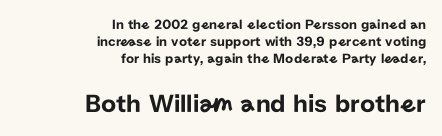
Rule under the text: the space is simply empty. In terms of letterspacing, this is plain default setting. The typography opts for an upright posture over an oblique one. If you drew a ruler down the right edge, every line would touch it. Typesetter's note — lower block bumped up in size, upper block left smaller.
